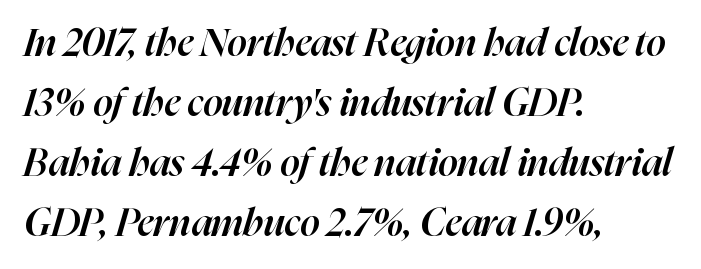
{"italic": "yes", "lean": "right", "slant_degrees": 16, "bold": "semi", "weight": "semibold", "width": "normal", "stroke_contrast": "high", "x_height": "medium", "monospaced": "no", "underline": "no", "align": "left", "line_spacing": "normal", "line_spacing_ratio": 1.54, "letter_spacing": "normal", "letter_spacing_em": 0.0, "glyph_px": 39}
